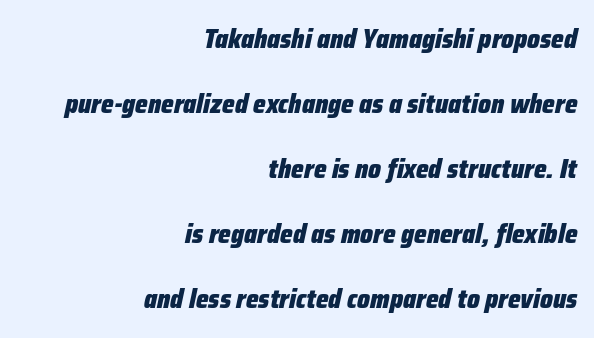
Q: Is the text bold? A: Yes.
Q: Is the text italic (slanted)? A: Yes, it leans right by about 12 degrees.
Q: Is the text underlined? A: No.
Q: How is the paragraph aligned? A: Right-aligned.
Q: Is the spacing between letters normal or unusually wide? A: Normal.
Q: Is the spacing between lines tight, normal or loose? A: Loose.
